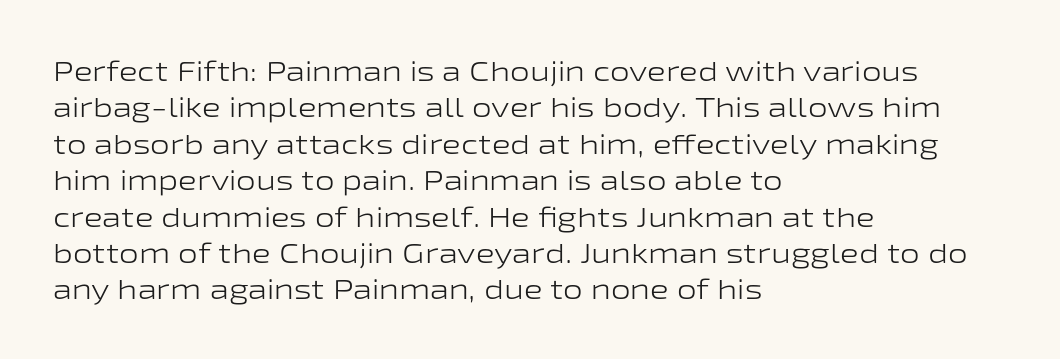
The image shows 28 px light, wide sans-serif type, upright; set left-aligned, normal line spacing (1.3x), normal letter spacing, not underlined; low stroke contrast and a medium x-height.
